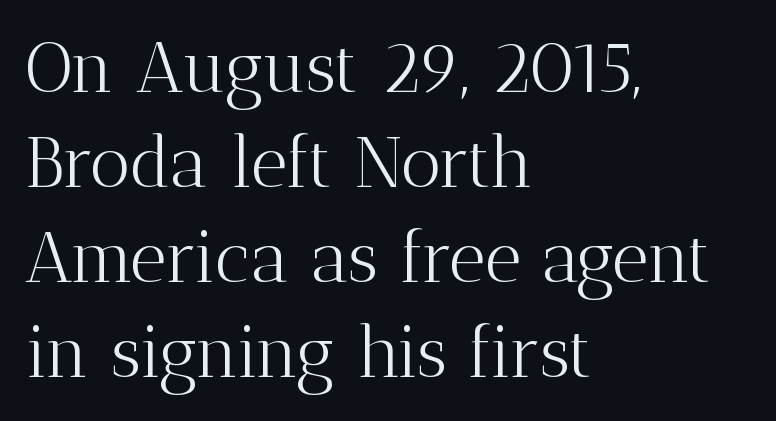
{"serif": "yes", "italic": "no", "bold": "no", "weight": "light", "width": "normal", "stroke_contrast": "medium", "x_height": "medium", "monospaced": "no", "underline": "no", "align": "left", "line_spacing": "normal", "line_spacing_ratio": 1.34, "letter_spacing": "normal", "letter_spacing_em": 0.0, "glyph_px": 71}
